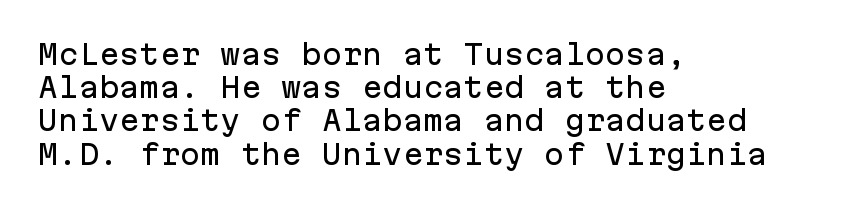
Q: Is the text italic (slanted)? A: No, it is upright.
Q: Is the text underlined? A: No.
Q: How is the paragraph aligned? A: Left-aligned.
Q: Is the spacing between letters normal or unusually wide? A: Normal.
